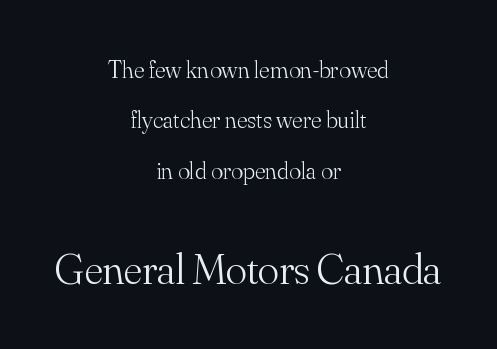
The image shows 44 px light serif type, upright; set centered, loose line spacing (2.02x), normal letter spacing, not underlined; the second (bottom) block is 1.76x larger; medium stroke contrast and a small x-height.
